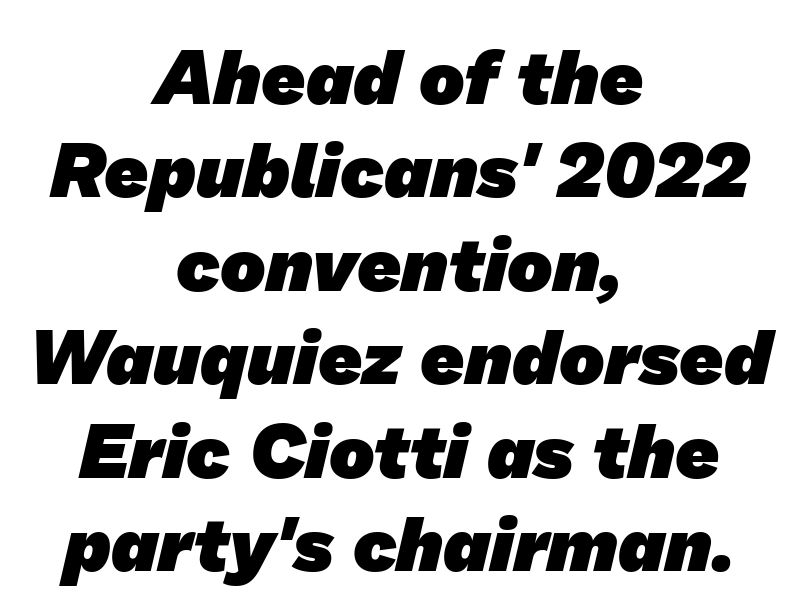
The type family on display is of the sans-serif kind. The typesetter chose a symmetrical, centered arrangement here. The passage shown is not underscored anywhere. Tracking here is standard; glyphs follow each other at the usual distance. This sample has the flowing, uneven cadence of proportional lettering. The font is running at its bold setting.
